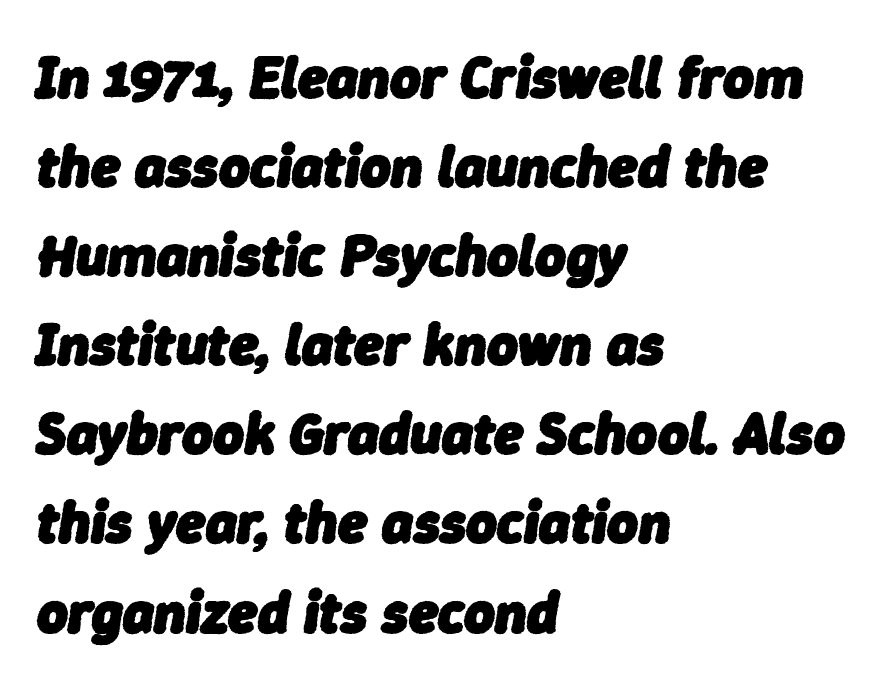
{"italic": "yes", "lean": "right", "slant_degrees": 9, "bold": "yes", "weight": "heavy", "width": "normal", "stroke_contrast": "low", "x_height": "medium", "monospaced": "no", "underline": "no", "align": "left", "line_spacing": "normal", "line_spacing_ratio": 1.51, "letter_spacing": "normal", "letter_spacing_em": 0.0, "glyph_px": 59}
